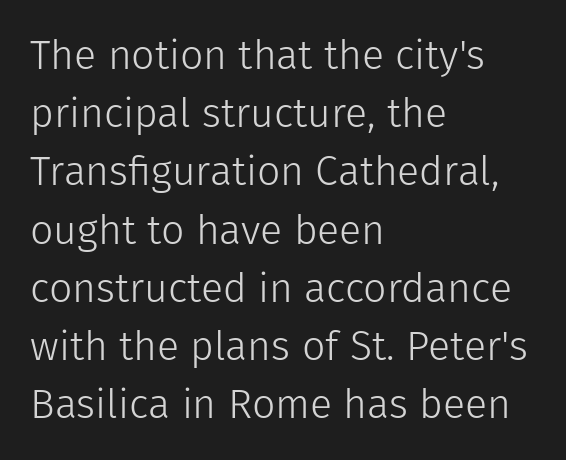
These glyphs show unthickened strokes, regular width or finer. Standard letterfit; no display-style spreading of the glyphs. Is there much room between lines? A standard amount, neither cramped nor airy. Line beginnings align vertically; line endings do not. The passage shown is not underscored anywhere.
